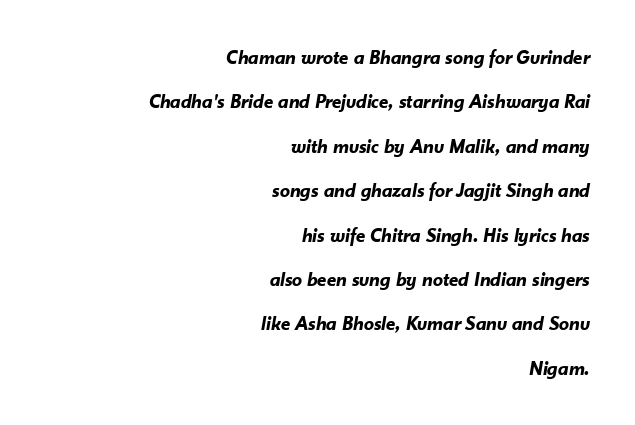
Q: Is the text bold? A: Yes.
Q: Is the text italic (slanted)? A: Yes, it leans right by about 10 degrees.
Q: Is the text underlined? A: No.
Q: How is the paragraph aligned? A: Right-aligned.
Q: Is the spacing between letters normal or unusually wide? A: Normal.
Q: Is the spacing between lines tight, normal or loose? A: Loose.
